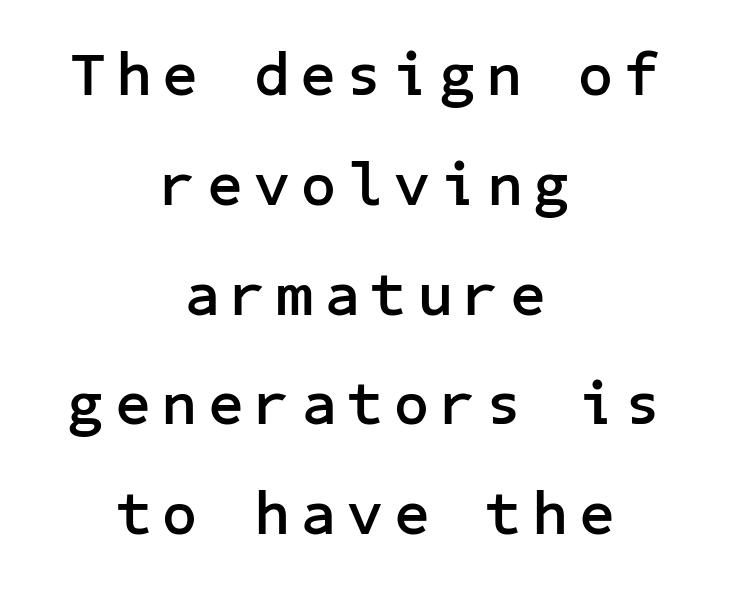
The image shows 61 px semibold sans-serif type, upright; set centered, line spacing 1.8x, not underlined; low stroke contrast and a medium x-height.
